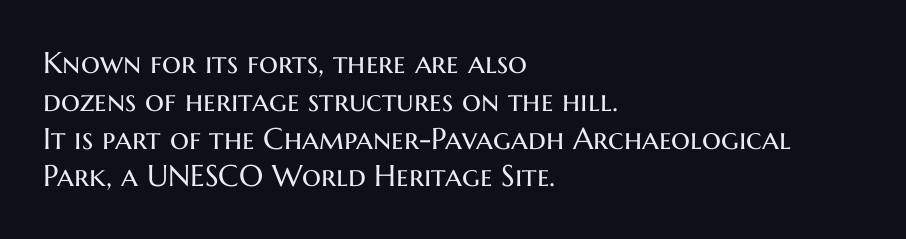
The image shows 30 px regular-weight sans-serif type, upright; set left-aligned, normal line spacing (1.26x), normal letter spacing, not underlined; medium stroke contrast and a medium x-height.
